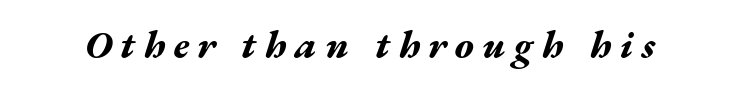
Q: Is the text bold? A: Yes.
Q: Is the text italic (slanted)? A: Yes, it leans right by about 17 degrees.
Q: Is the text underlined? A: No.
Q: Is the spacing between letters normal or unusually wide? A: Unusually wide.
Q: Width (condensed, normal, or wide)? A: Wide.
Q: Stroke contrast? A: Medium.
Q: x-height? A: Medium.
Q: Monospaced? A: No.
